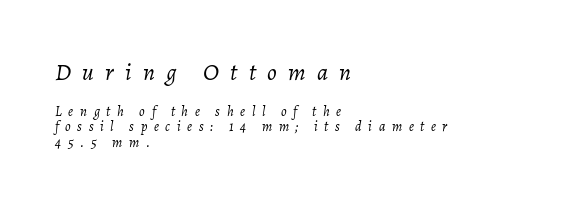
Unmarked baselines from the first word to the last. The rag falls on the right side of this text block. Display-style spreading of the glyphs; the letterfit is very open. Heaviness? Minimal to ordinary, like unemphasized prose. Block one is the big one; block two sits smaller underneath. If you measured baseline to baseline, you'd find a short distance.
